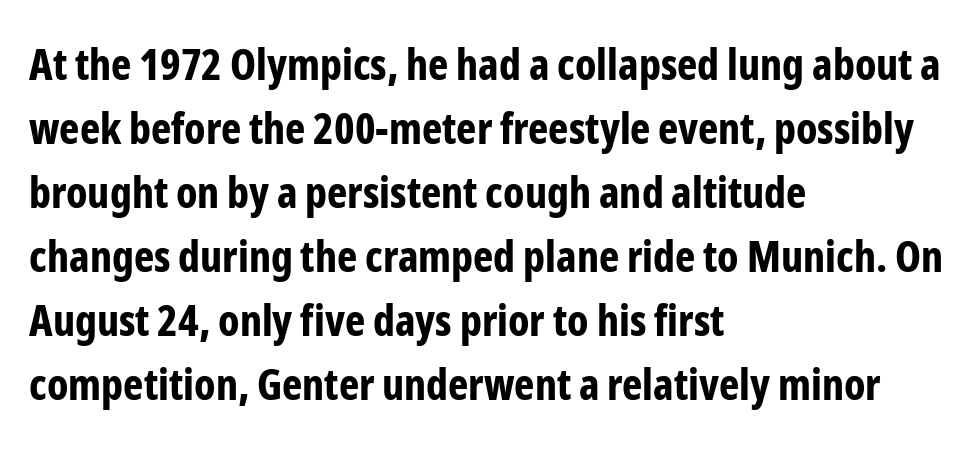
The image shows 43 px bold, condensed sans-serif type, upright; set left-aligned, normal line spacing (1.49x), normal letter spacing, not underlined; low stroke contrast and a medium x-height.
